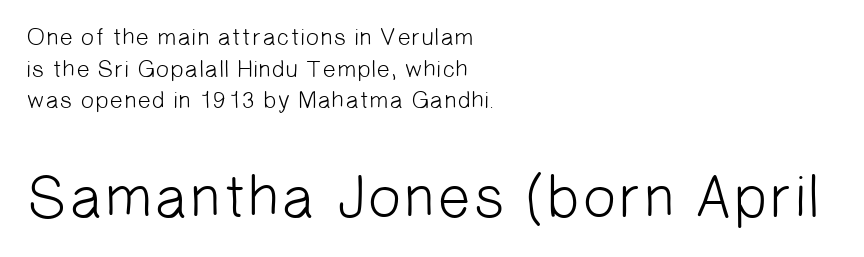
The image shows 60 px light sans-serif type; set left-aligned, normal line spacing (1.32x), normal letter spacing, not underlined; the second (bottom) block is 2.5x larger; low stroke contrast and a medium x-height.
